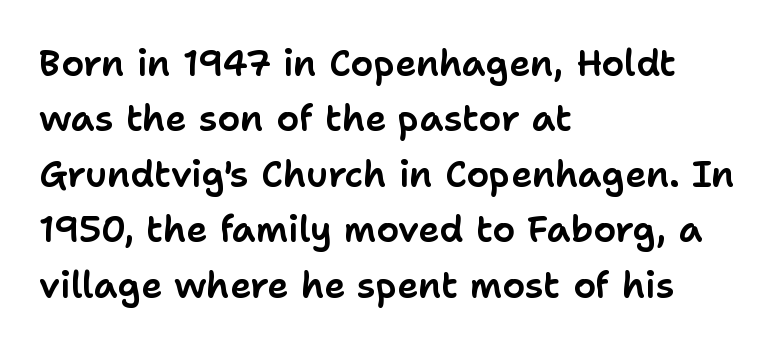
{"serif": "no", "italic": "no", "width": "normal", "stroke_contrast": "low", "x_height": "medium", "monospaced": "no", "underline": "no", "align": "left", "line_spacing": "normal", "line_spacing_ratio": 1.54, "letter_spacing": "normal", "letter_spacing_em": 0.0, "glyph_px": 36}
